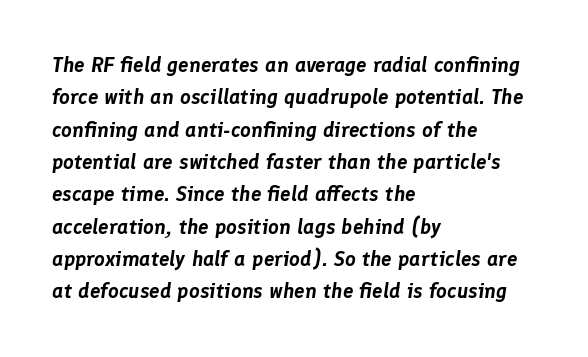
{"italic": "yes", "lean": "right", "slant_degrees": 8, "underline": "no", "align": "left", "line_spacing": "normal", "line_spacing_ratio": 1.54, "letter_spacing": "normal", "letter_spacing_em": 0.0, "glyph_px": 21}
